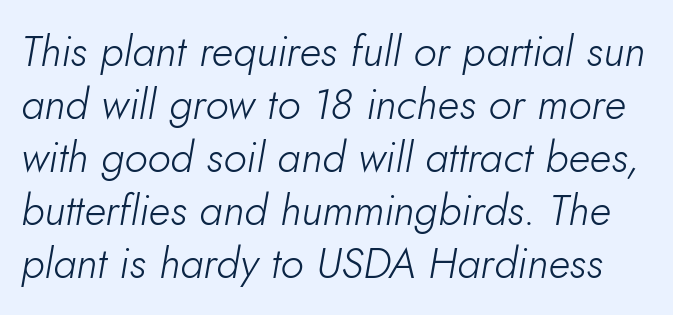
Q: Is the text bold? A: No.
Q: Is the text italic (slanted)? A: Yes, it leans right by about 10 degrees.
Q: Is the text underlined? A: No.
Q: Is the spacing between letters normal or unusually wide? A: Normal.
Q: Width (condensed, normal, or wide)? A: Normal.
Q: Stroke contrast? A: Low.
Q: x-height? A: Small.
Q: Monospaced? A: No.
